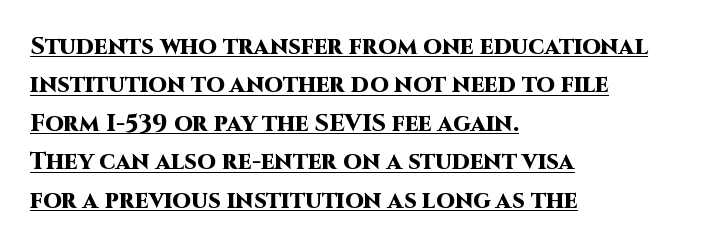
The image shows 24 px bold type, upright; set left-aligned, normal line spacing (1.6x), normal letter spacing, underlined.
